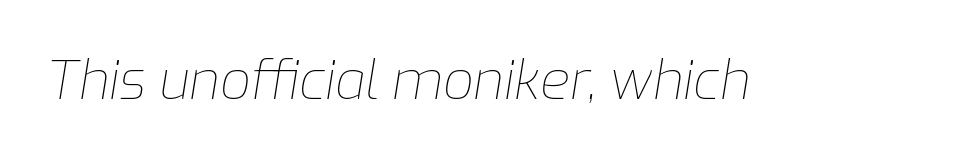
Q: Is the text bold? A: No.
Q: Is the text italic (slanted)? A: Yes, it leans right by about 9 degrees.
Q: Is the text underlined? A: No.
Q: Is the spacing between letters normal or unusually wide? A: Normal.
Q: Width (condensed, normal, or wide)? A: Normal.
Q: Stroke contrast? A: Low.
Q: x-height? A: Medium.
Q: Monospaced? A: No.
